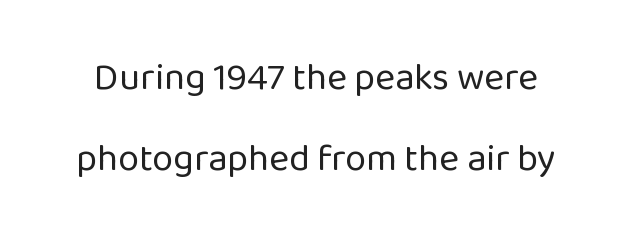
The image shows 38 px regular-weight sans-serif type, upright; set loose line spacing (2.12x), normal letter spacing, not underlined; low stroke contrast and a medium x-height.
